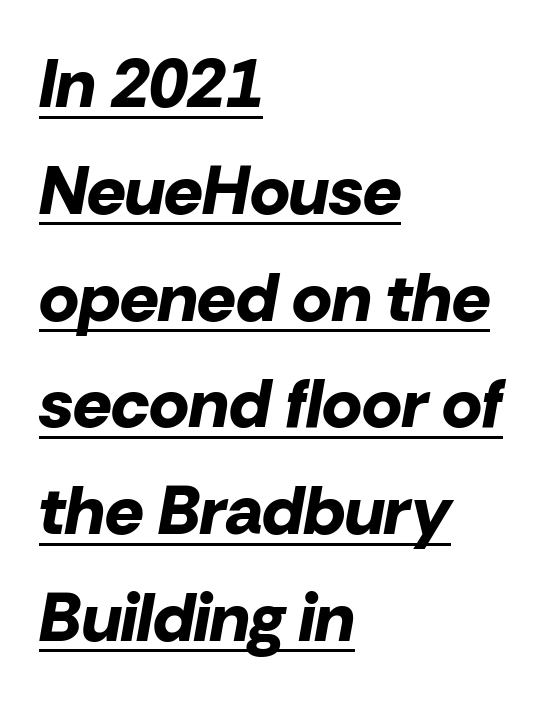
Compared with a centered layout, this one pins lines to the left instead. The lines sit at an ordinary, default distance from one another. Character widths vary here, with narrow letters taking less room than wide ones. The axis of the letterforms is tilted away from vertical. The glyphs have the mass of a bold cut.
